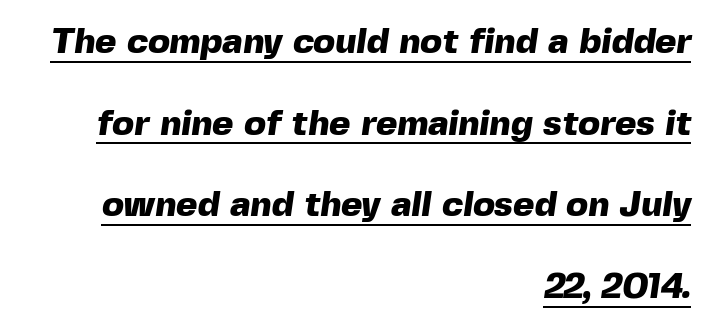
The image shows 36 px heavy sans-serif type; set right-aligned, loose line spacing (2.27x), normal letter spacing, underlined; a medium x-height.
